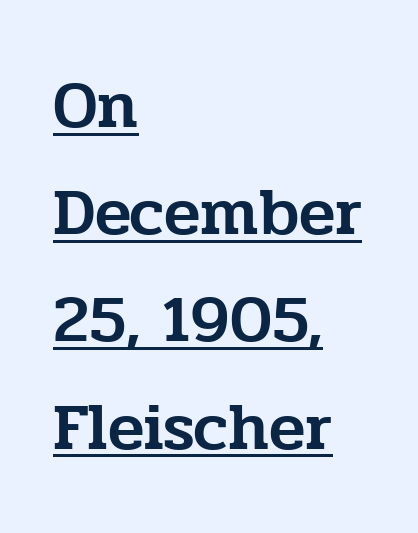
The image shows 67 px serif type, upright; set left-aligned, normal line spacing (1.6x), normal letter spacing, underlined; low stroke contrast and a medium x-height.
